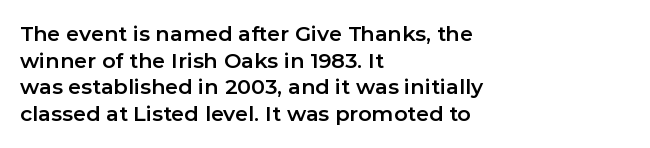
Q: Is the text italic (slanted)? A: No, it is upright.
Q: Is the text underlined? A: No.
Q: How is the paragraph aligned? A: Left-aligned.
Q: Is the spacing between letters normal or unusually wide? A: Normal.
Q: Is the spacing between lines tight, normal or loose? A: Normal.
